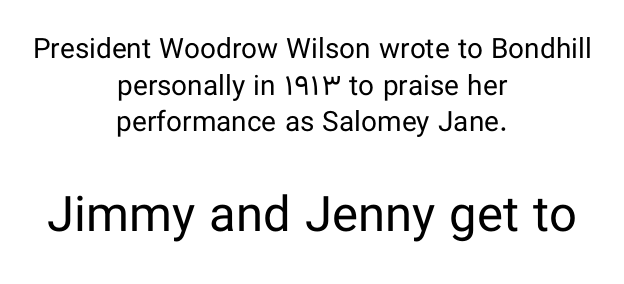
Q: Is the text bold? A: No.
Q: Is the text italic (slanted)? A: No, it is upright.
Q: Is the typeface a serif or a sans-serif typeface? A: Sans-serif.
Q: Is the text underlined? A: No.
Q: How is the paragraph aligned? A: Centered.
Q: Is the spacing between letters normal or unusually wide? A: Normal.
Q: Is the spacing between lines tight, normal or loose? A: Normal.
Q: Which block of text is set in a larger size, the first (top) or the second (bottom)? A: The second (bottom) one.
Q: Width (condensed, normal, or wide)? A: Normal.
Q: Stroke contrast? A: Low.
Q: x-height? A: Medium.
Q: Monospaced? A: No.
